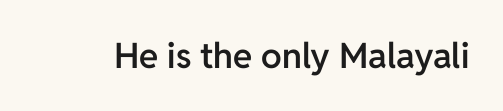
Here the designer chose a conventional face with non-uniform glyph widths. Standard letterfit; no display-style spreading of the glyphs. This is sans-serif lettering, the kind often seen on screens and signage. Moderately thickened strokes mark this as semibold type.
